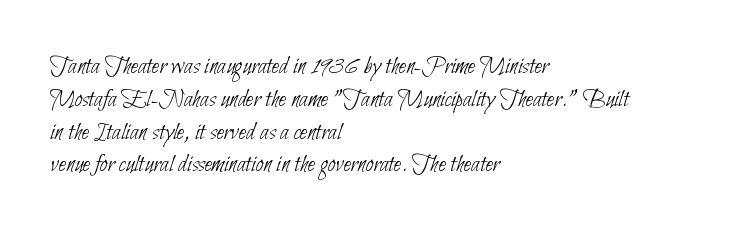
These glyphs show unthickened strokes, regular width or finer. Leading: standard. All the whitespace from short lines collects on the right. Observe the ordinary spacing: letters are neighbours, not strangers. Nobody drew a line under any word here.
